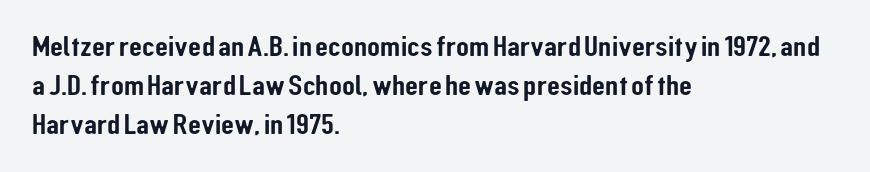
The image shows 30 px condensed sans-serif type, upright; set left-aligned, normal line spacing (1.3x), normal letter spacing, not underlined; low stroke contrast and a medium x-height.
